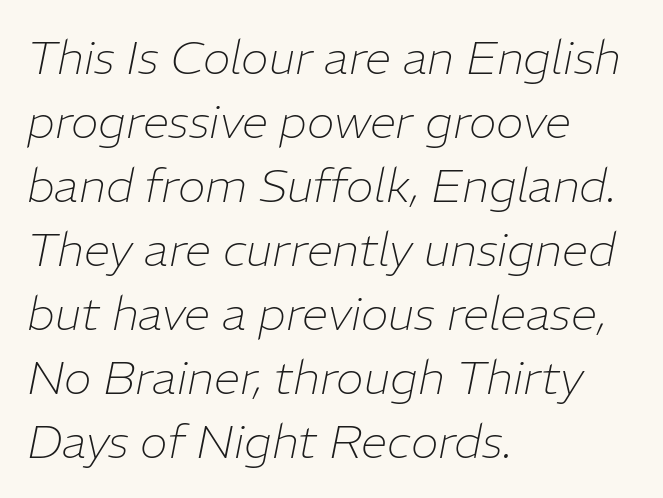
{"italic": "yes", "lean": "right", "slant_degrees": 11, "bold": "no", "weight": "thin", "width": "normal", "stroke_contrast": "low", "x_height": "medium", "monospaced": "no", "underline": "no", "align": "left", "line_spacing": "normal", "line_spacing_ratio": 1.36, "letter_spacing": "normal", "letter_spacing_em": 0.0, "glyph_px": 47}
